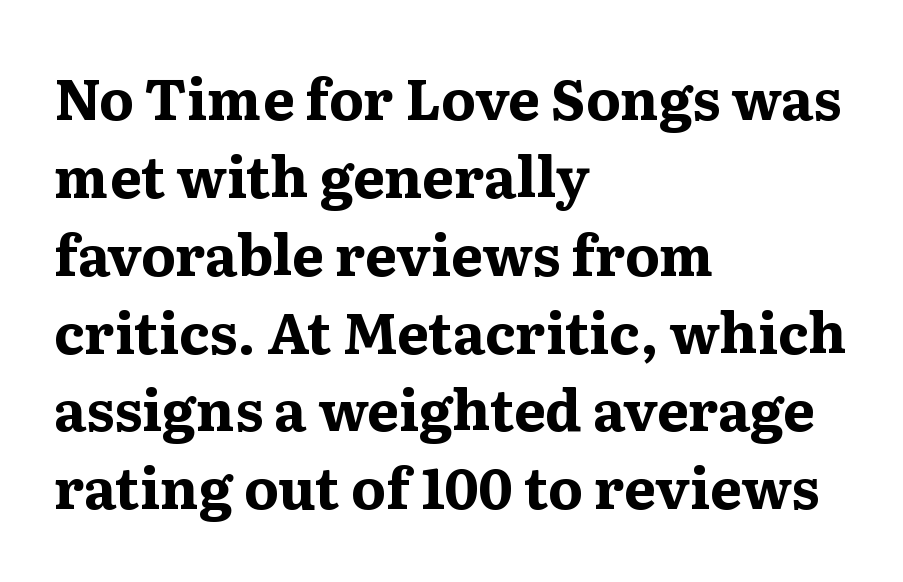
The image shows 56 px bold, wide serif type, upright; set left-aligned, normal line spacing (1.39x), normal letter spacing, not underlined; medium stroke contrast and a medium x-height.
